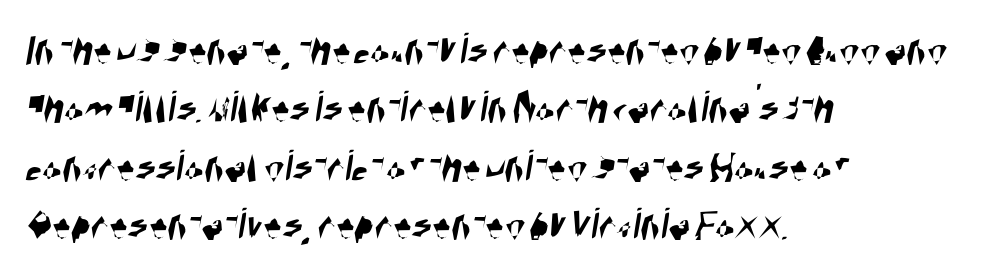
Q: Is the typeface a serif or a sans-serif typeface? A: Sans-serif.
Q: Is the text underlined? A: No.
Q: How is the paragraph aligned? A: Left-aligned.
Q: Is the spacing between letters normal or unusually wide? A: Normal.
Q: Is the spacing between lines tight, normal or loose? A: Normal.
Q: Width (condensed, normal, or wide)? A: Condensed.
Q: Stroke contrast? A: High.
Q: x-height? A: Large.
Q: Monospaced? A: No.
